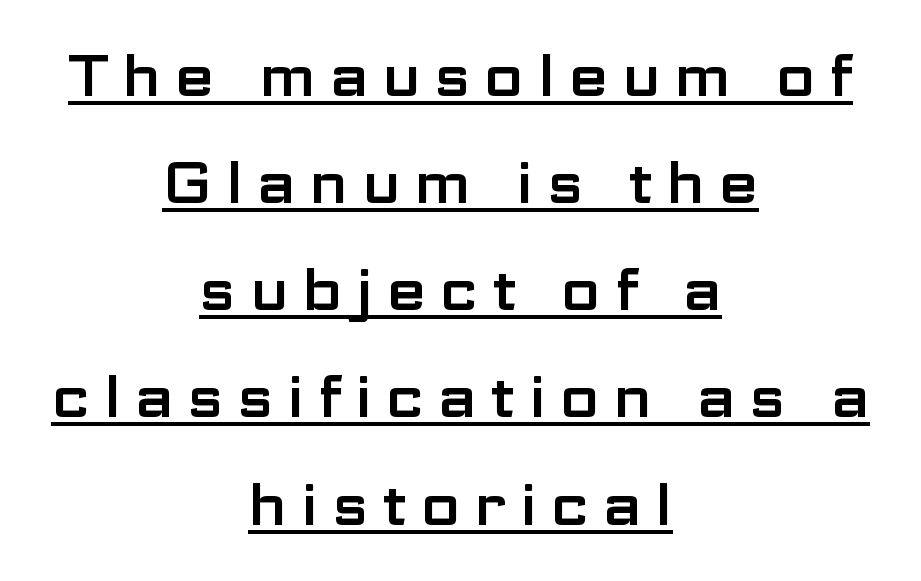
Vertical strokes here are truly vertical. A continuous stroke trails under the words, as in a hyperlink. The paragraph has two soft edges and a firm central axis. Tracking value appears strongly positive — letters spread wide. Looks like regular typesetting: each glyph gets only the width it needs. These lines are composed in type without serifs.
